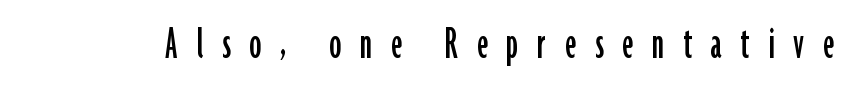
{"serif": "no", "italic": "no", "width": "condensed", "stroke_contrast": "low", "x_height": "medium", "monospaced": "no", "underline": "no", "letter_spacing": "wide", "letter_spacing_em": 0.39, "glyph_px": 48}
